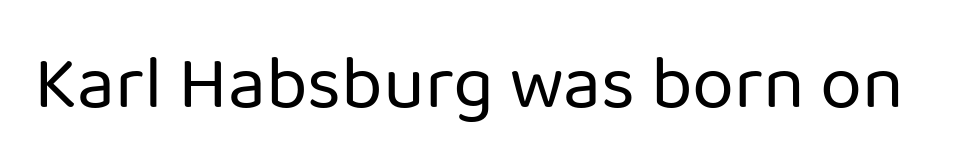
The image shows 76 px regular-weight sans-serif type, upright; set normal letter spacing, not underlined; low stroke contrast and a medium x-height.
